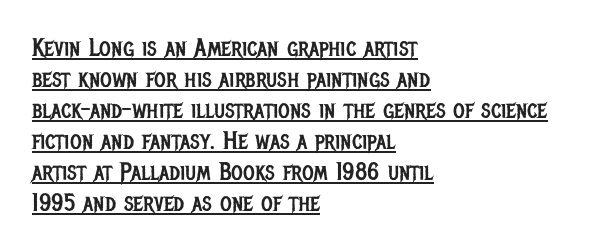
Q: Is the text bold? A: No.
Q: Is the text italic (slanted)? A: No, it is upright.
Q: Is the text underlined? A: Yes.
Q: How is the paragraph aligned? A: Left-aligned.
Q: Is the spacing between letters normal or unusually wide? A: Normal.
